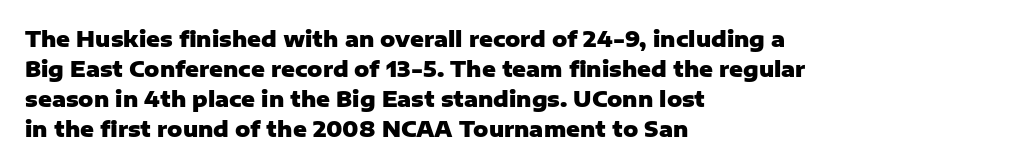
The font's upright variant was chosen for this text. These lines keep a tight, regular rhythm from letter to letter. Notice how thick the strokes are: this is what a full bold looks like. These lines sit exactly where default settings would place them.
